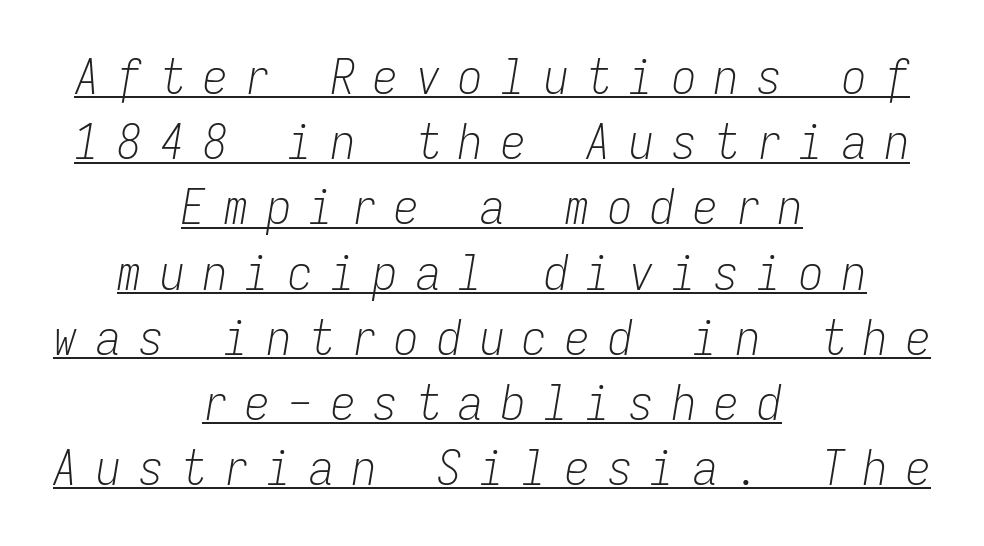
The image shows 49 px light, condensed type, italic (leaning right), monospaced; set centered, normal line spacing (1.33x), unusually wide letter spacing (+0.37 em), underlined; low stroke contrast and a medium x-height.
